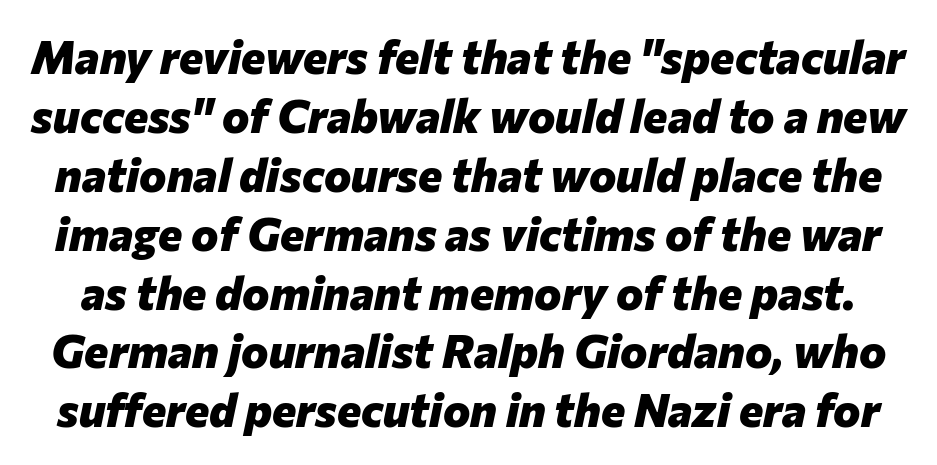
{"italic": "yes", "lean": "right", "slant_degrees": 12, "bold": "yes", "weight": "heavy", "width": "normal", "stroke_contrast": "low", "x_height": "medium", "monospaced": "no", "underline": "no", "line_spacing": "normal", "line_spacing_ratio": 1.28, "letter_spacing": "normal", "letter_spacing_em": 0.0, "glyph_px": 46}
